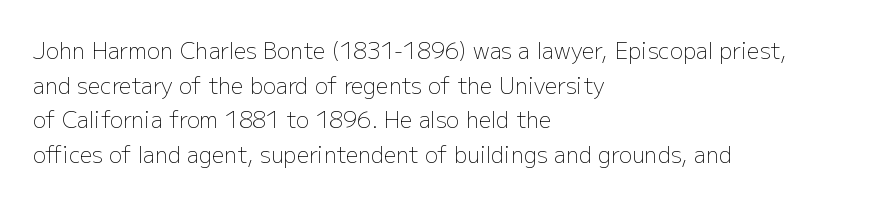
{"italic": "no", "bold": "no", "underline": "no", "align": "left", "line_spacing": "normal", "line_spacing_ratio": 1.57, "letter_spacing": "normal", "letter_spacing_em": 0.0, "glyph_px": 22}
